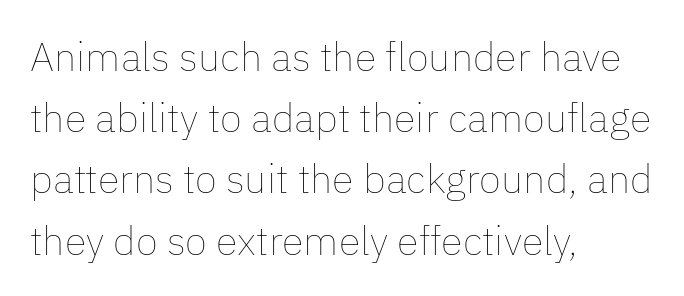
The face used here is rendered with its standard letterfit. The rendering uses a moderate line-height, typical for paragraphs. Varying glyph widths throughout — classic text-font behaviour. These lines are set flush left with a ragged right edge.
